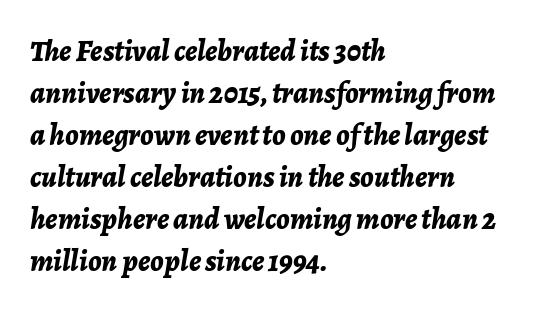
The line-height multiplier appears to be the usual default. Between one letter and the next there's only the usual sliver of space. The typography opts for an oblique posture over an upright one. Does the weight exceed regular? Yes, all the way to bold. A classic flush-left, rag-right setting is used for this passage.
